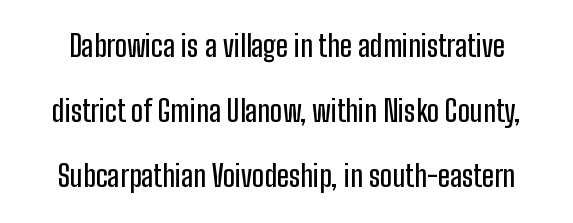
Italic: no, the glyphs are upright roman. This sample uses plain, unmodified letter spacing. Notice the wide empty band between every row — that's loose leading. No feet cap the strokes, marking this as sans-serif type. This rendering features lettering with no underline. The passage shown is typed in a proportional face where columns would drift.
